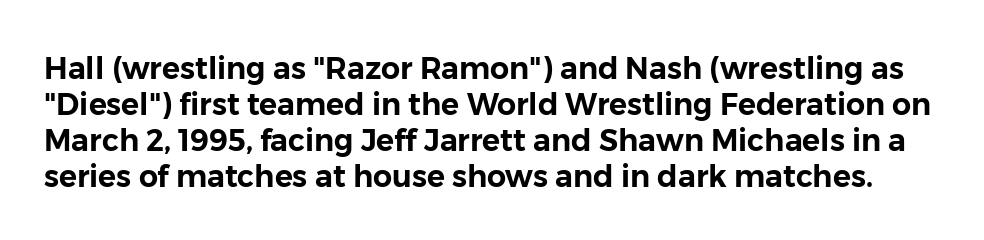
{"serif": "no", "italic": "no", "width": "normal", "stroke_contrast": "low", "x_height": "medium", "monospaced": "no", "underline": "no", "line_spacing_ratio": 1.2, "letter_spacing": "normal", "letter_spacing_em": 0.0, "glyph_px": 30}
